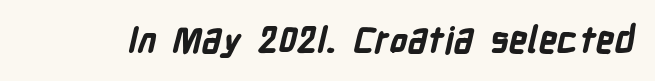
Strokes here are thick enough to call this a true bold. Plain, unruled lines of type. The letters sit at their default tracking, neither squeezed nor spread. Is this a fixed-width face? No — the glyphs have proportional, varying widths. The typeface chosen for these lines omits serifs.
